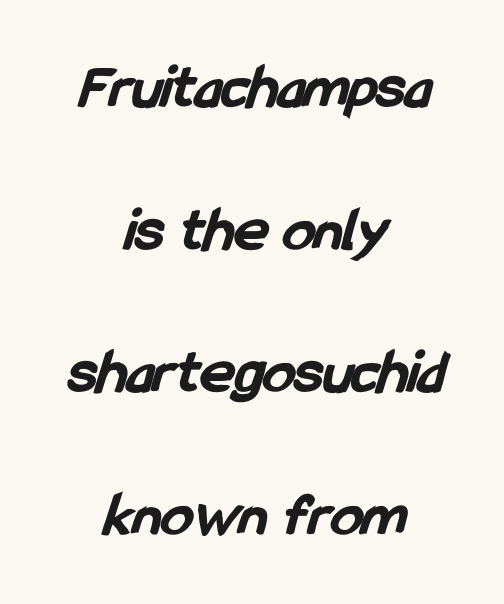
The image shows 64 px bold, condensed sans-serif type; set centered, loose line spacing (2.23x), normal letter spacing, not underlined; low stroke contrast and a medium x-height.
